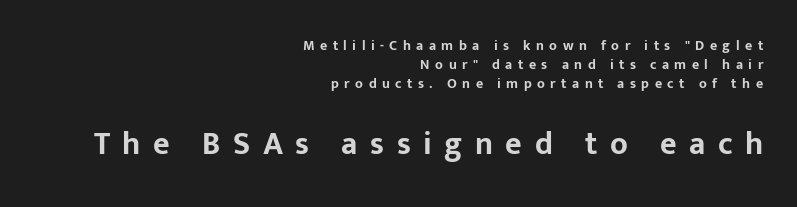
{"serif": "no", "italic": "no", "bold": "yes", "weight": "bold", "width": "normal", "stroke_contrast": "low", "x_height": "medium", "monospaced": "no", "underline": "no", "align": "right", "line_spacing": "normal", "line_spacing_ratio": 1.37, "letter_spacing": "wide", "letter_spacing_em": 0.39, "larger_block": "second", "size_ratio": 2.29, "glyph_px": 32}
